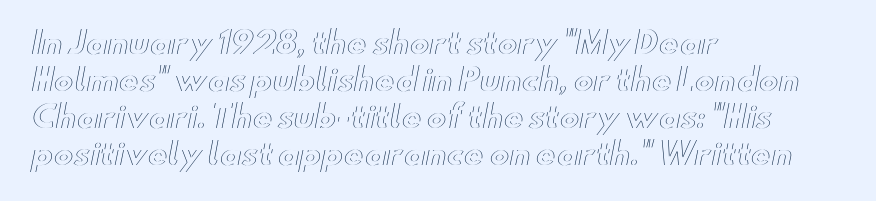
A classic flush-left, rag-right setting is used for this passage. The space directly below the letters is spotless. The line texture is even and compact thanks to regular tracking.
